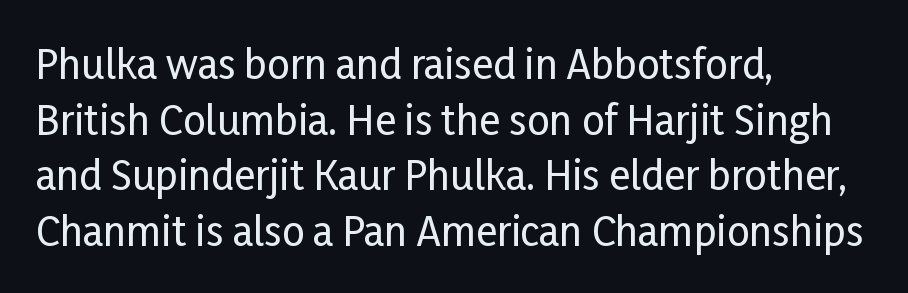
Q: Is the text italic (slanted)? A: No, it is upright.
Q: Is the typeface a serif or a sans-serif typeface? A: Sans-serif.
Q: Is the text underlined? A: No.
Q: How is the paragraph aligned? A: Left-aligned.
Q: Is the spacing between letters normal or unusually wide? A: Normal.
Q: Is the spacing between lines tight, normal or loose? A: Normal.
Q: Width (condensed, normal, or wide)? A: Condensed.
Q: Stroke contrast? A: Low.
Q: x-height? A: Medium.
Q: Monospaced? A: No.
